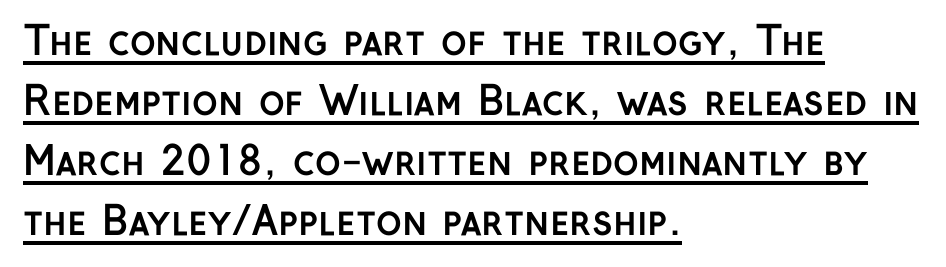
Q: Is the text bold? A: Yes.
Q: Is the text italic (slanted)? A: No, it is upright.
Q: Is the typeface a serif or a sans-serif typeface? A: Sans-serif.
Q: Is the text underlined? A: Yes.
Q: How is the paragraph aligned? A: Left-aligned.
Q: Is the spacing between letters normal or unusually wide? A: Normal.
Q: Is the spacing between lines tight, normal or loose? A: Normal.
Q: Width (condensed, normal, or wide)? A: Normal.
Q: Stroke contrast? A: Low.
Q: x-height? A: Medium.
Q: Monospaced? A: No.
